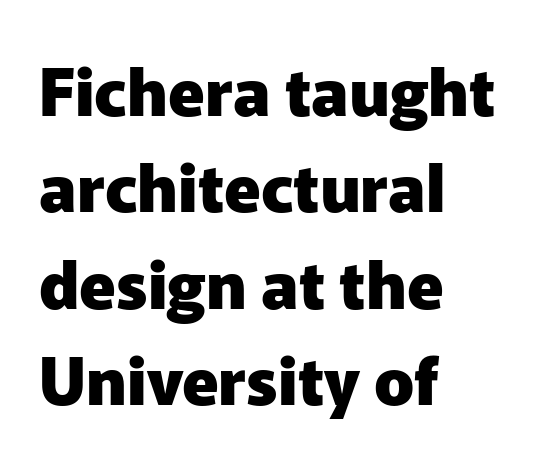
The image shows 66 px heavy sans-serif type, upright; set left-aligned, normal line spacing (1.46x), normal letter spacing, not underlined; low stroke contrast and a medium x-height.
